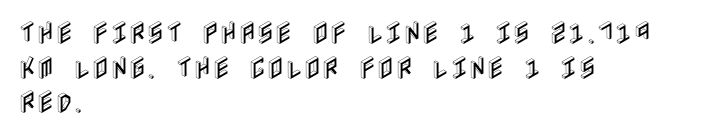
{"italic": "no", "underline": "no", "align": "left", "line_spacing": "normal", "line_spacing_ratio": 1.39, "letter_spacing": "normal", "letter_spacing_em": 0.0, "glyph_px": 25}
